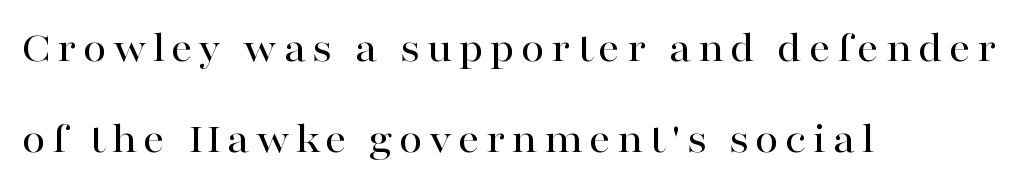
Has an underline been added? It has not. The rendering uses natural spacing where letterforms have individual widths. Loosely led — the rows are spread out. A roman cut, with each character standing at attention. Does the type have serifs? Yes, each stem ends in a small foot. Line starts are locked; line ends wander.
